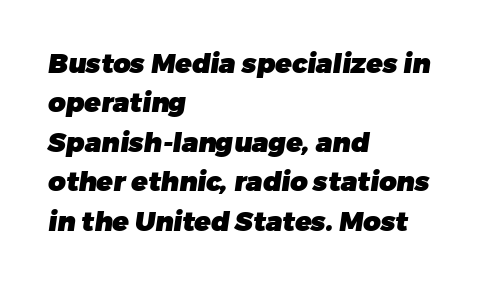
The image shows 27 px bold type; set left-aligned, normal line spacing (1.46x), normal letter spacing, not underlined.
